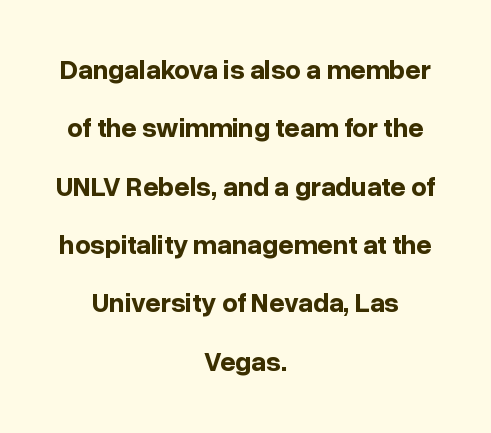
{"italic": "no", "bold": "yes", "underline": "no", "align": "center", "line_spacing": "loose", "line_spacing_ratio": 2.16, "letter_spacing": "normal", "letter_spacing_em": 0.0, "glyph_px": 27}
